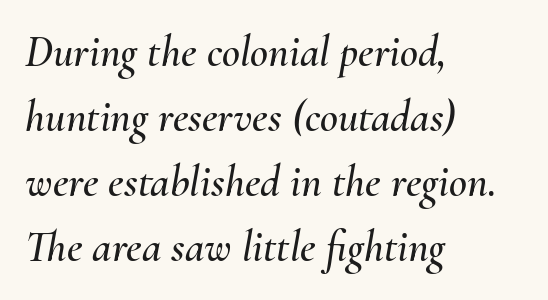
{"italic": "yes", "lean": "right", "slant_degrees": 10, "width": "normal", "stroke_contrast": "medium", "x_height": "small", "monospaced": "no", "underline": "no", "align": "left", "line_spacing": "normal", "line_spacing_ratio": 1.48, "letter_spacing": "normal", "letter_spacing_em": 0.0, "glyph_px": 44}
